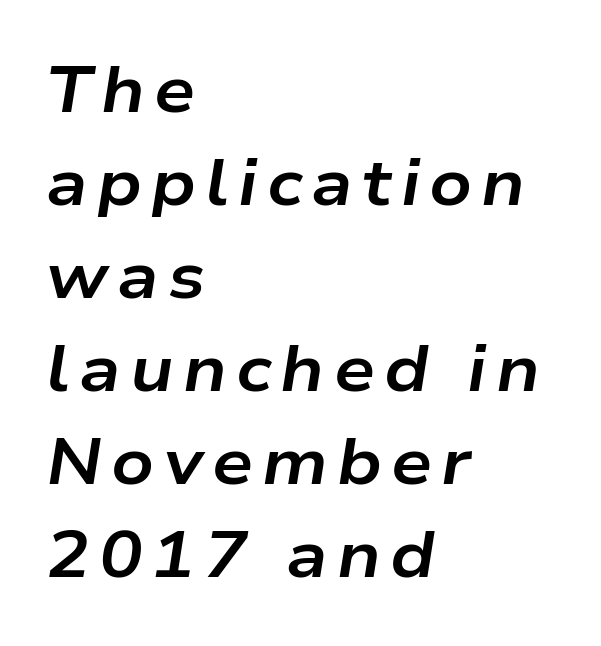
Students, this is bold: see how much ink each stroke carries. Underlining? Definitely not there. A typesetter would call this proportional, since set widths differ per character. Does the leading feel generous? No, just average.
